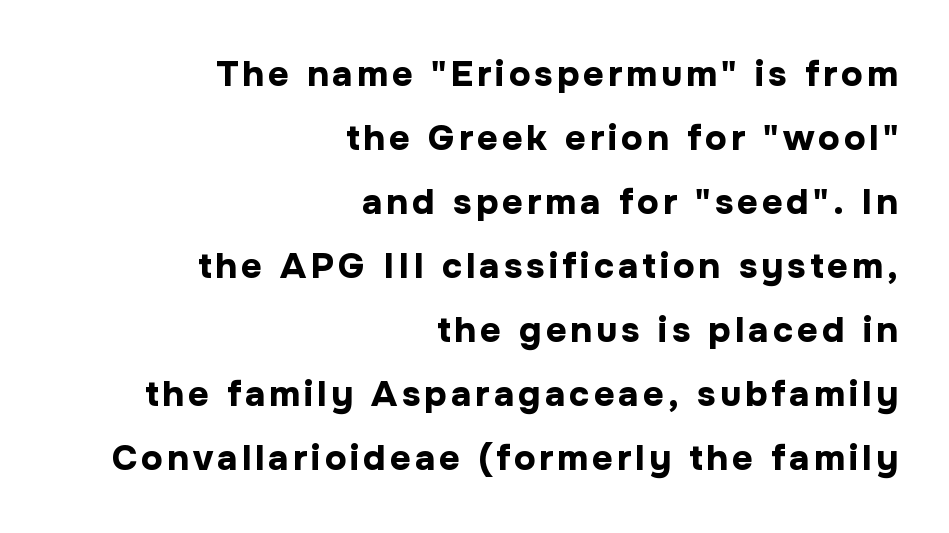
{"serif": "no", "italic": "no", "bold": "yes", "weight": "bold", "width": "normal", "stroke_contrast": "low", "x_height": "medium", "monospaced": "no", "underline": "no", "align": "right", "line_spacing_ratio": 1.78, "glyph_px": 36}
